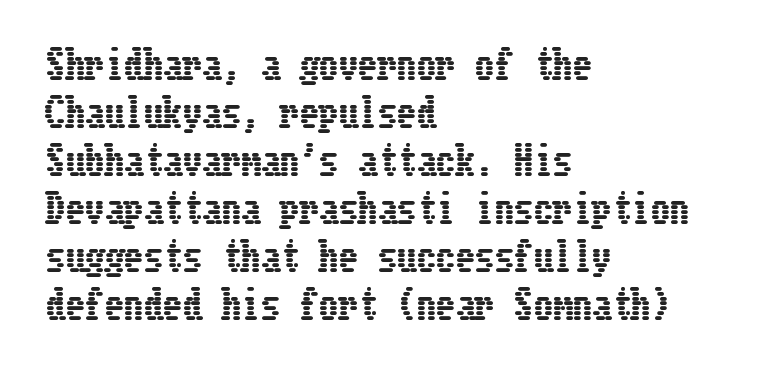
Q: Is the text italic (slanted)? A: No, it is upright.
Q: Is the text underlined? A: No.
Q: How is the paragraph aligned? A: Left-aligned.
Q: Is the spacing between letters normal or unusually wide? A: Normal.
Q: Width (condensed, normal, or wide)? A: Condensed.
Q: Stroke contrast? A: Low.
Q: x-height? A: Medium.
